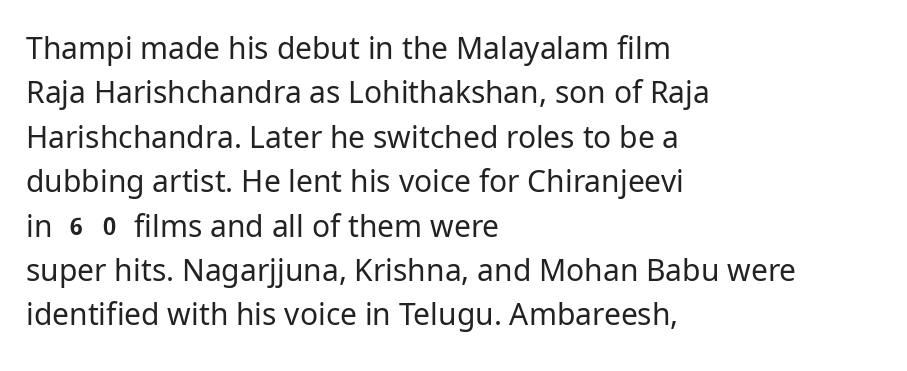
The image shows 30 px regular-weight sans-serif type, upright; set left-aligned, normal line spacing (1.48x), normal letter spacing, not underlined; low stroke contrast and a medium x-height.
